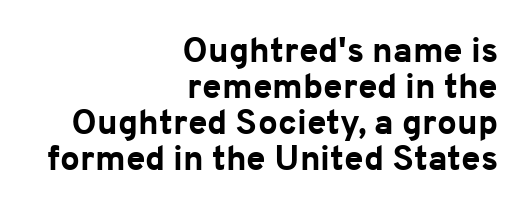
The image shows 35 px bold sans-serif type, upright; set right-aligned, tight line spacing (1.03x), normal letter spacing, not underlined; low stroke contrast and a medium x-height.
